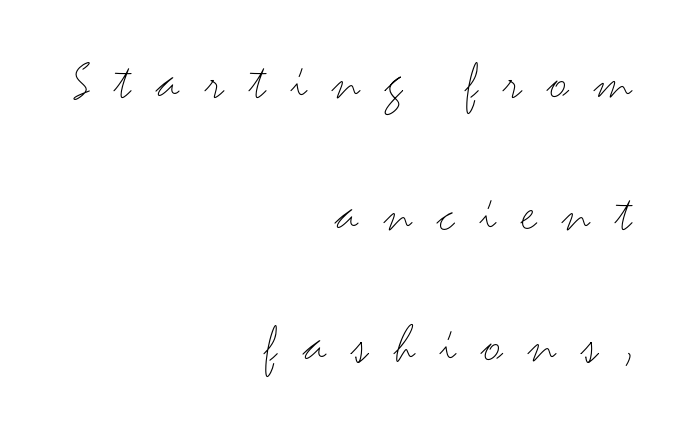
Look at the tracking — it's clearly loosened, letters drifting apart. The typesetter chose a ragged-left arrangement here. This is sans-serif lettering, the kind often seen on screens and signage. Successive baselines arrive slowly, with a big drop between each. This rendering features lettering with no underline.
